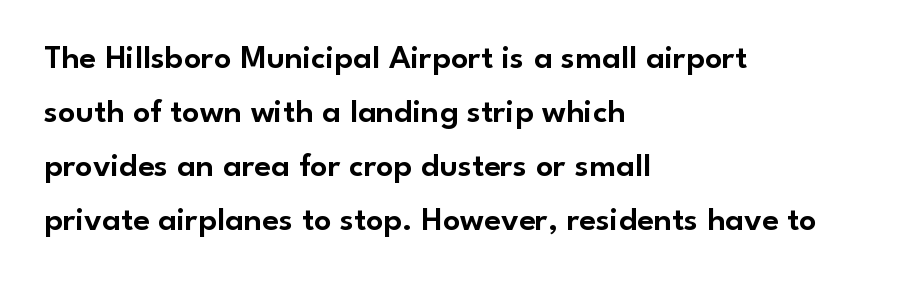
The rendering anchors every line to the left-hand side. The string is rendered with underlining switched off. Note the varied advance widths — an 'i' is clearly narrower than an 'm'. Observe the ordinary spacing: letters are neighbours, not strangers.
